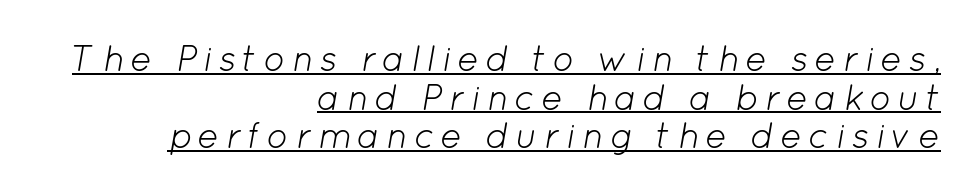
{"italic": "yes", "lean": "right", "slant_degrees": 12, "bold": "no", "weight": "light", "width": "normal", "stroke_contrast": "low", "x_height": "medium", "monospaced": "no", "underline": "yes", "align": "right", "line_spacing": "tight", "line_spacing_ratio": 1.07, "glyph_px": 36}
